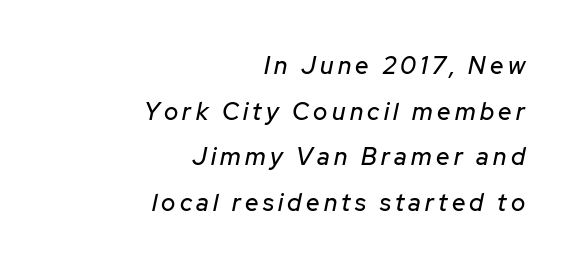
The image shows 24 px text type, italic (leaning right); set right-aligned, loose line spacing (1.9x), not underlined.
